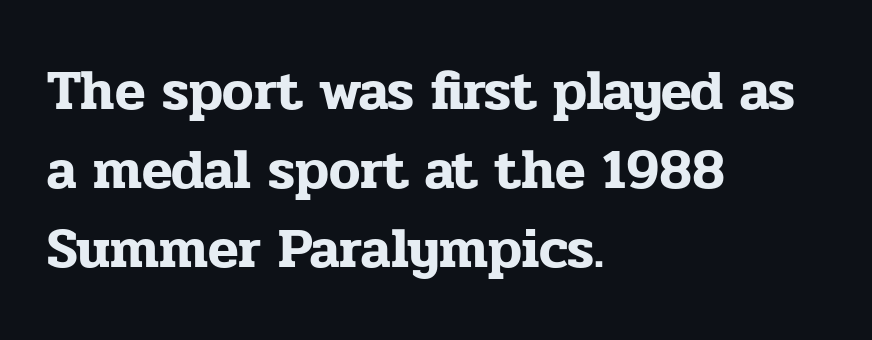
{"serif": "yes", "italic": "no", "width": "normal", "stroke_contrast": "low", "x_height": "medium", "monospaced": "no", "underline": "no", "align": "left", "line_spacing": "normal", "line_spacing_ratio": 1.41, "letter_spacing": "normal", "letter_spacing_em": 0.0, "glyph_px": 56}
